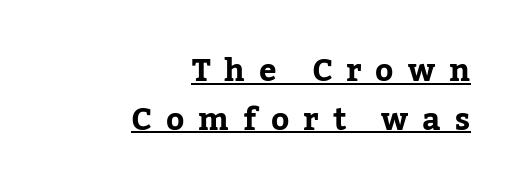
{"serif": "yes", "italic": "no", "bold": "yes", "weight": "bold", "width": "normal", "stroke_contrast": "low", "x_height": "medium", "monospaced": "no", "underline": "yes", "align": "right", "line_spacing": "normal", "line_spacing_ratio": 1.57, "letter_spacing": "wide", "letter_spacing_em": 0.45, "glyph_px": 31}
